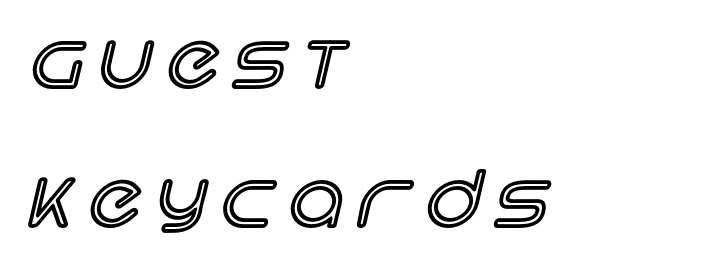
The image shows 76 px text type; set left-aligned, line spacing 1.83x, unusually wide letter spacing (+0.2 em), not underlined; a large x-height.
